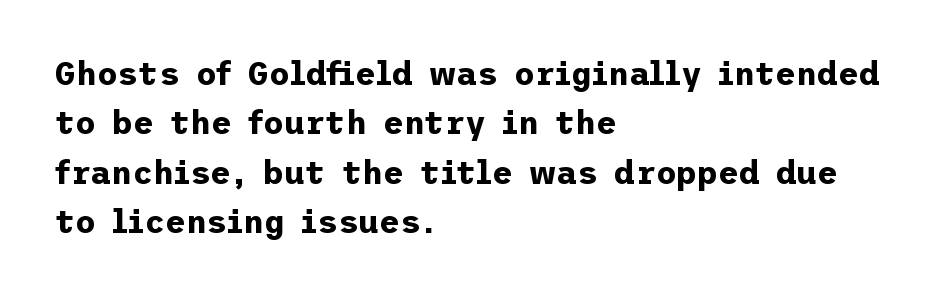
The image shows 32 px bold sans-serif type, upright; set left-aligned, normal line spacing (1.54x), normal letter spacing, not underlined; low stroke contrast and a medium x-height.
